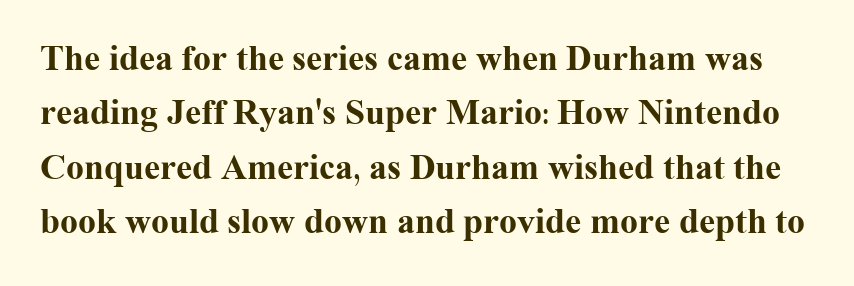
The image shows 36 px bold serif type, upright; set normal line spacing (1.51x), normal letter spacing, not underlined; medium stroke contrast and a medium x-height.
